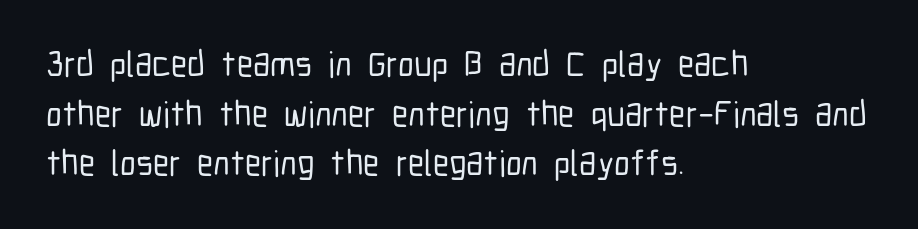
Leftover space on each line is placed entirely after the last word. The line-height multiplier appears to be the usual default. Nothing unusual about the tracking: characters are spaced as the font intends. This sample has the flowing, uneven cadence of proportional lettering. The glyphs are unaccompanied by any horizontal stroke below them.
